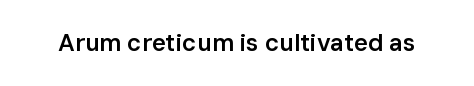
Quick note: underline off. Rendered with straight, roman letterforms. Each word holds together tightly as a unit, with standard inter-letter gaps. Slightly chunky letters — semibold, I'd say, not full bold.
